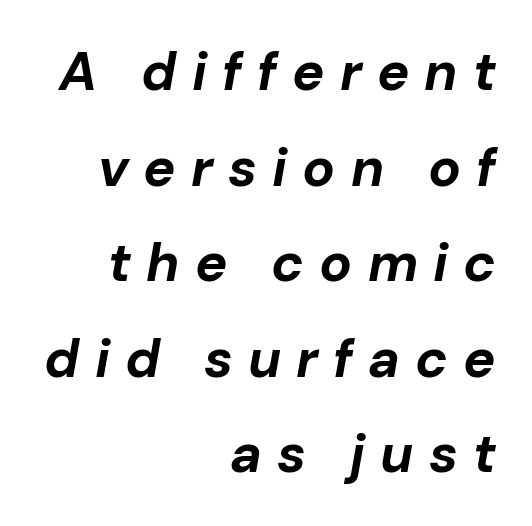
The image shows 54 px bold type, italic (leaning right); set right-aligned, line spacing 1.77x, unusually wide letter spacing (+0.28 em), not underlined; low stroke contrast and a medium x-height.
